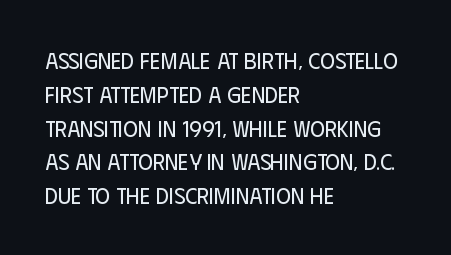
Q: Is the text bold? A: No.
Q: Is the text italic (slanted)? A: No, it is upright.
Q: Is the text underlined? A: No.
Q: How is the paragraph aligned? A: Left-aligned.
Q: Is the spacing between letters normal or unusually wide? A: Normal.
Q: Is the spacing between lines tight, normal or loose? A: Normal.
